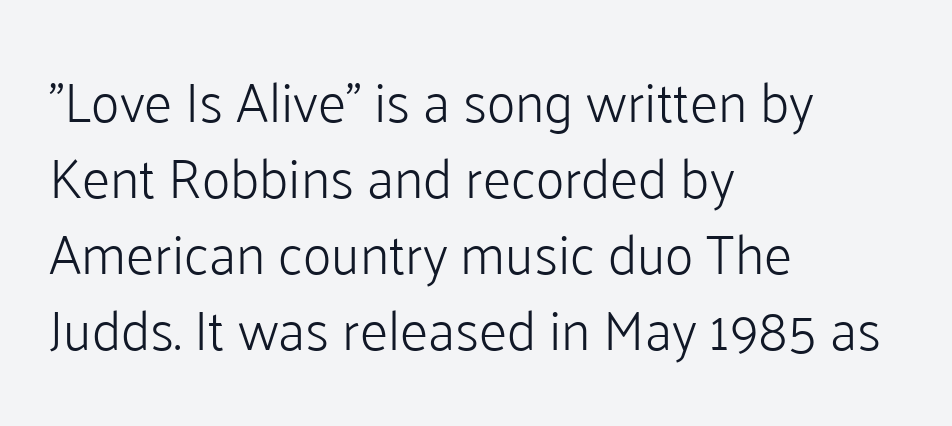
Vertical stems look standard width or narrower in stroke. Compared with typical body copy, the letter spacing here is the same. Has an underline been added? It has not. Casual observation: everything's shoved over to the left. Think of a printed novel: that variable character pitch is what you see here. In terms of leading, this rendering sits right in the middle.
